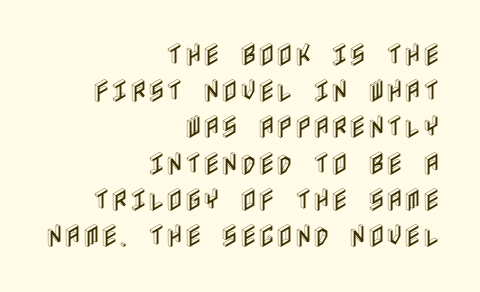
{"italic": "no", "underline": "no", "align": "right", "line_spacing": "normal", "line_spacing_ratio": 1.45, "letter_spacing": "normal", "letter_spacing_em": 0.0, "glyph_px": 25}
